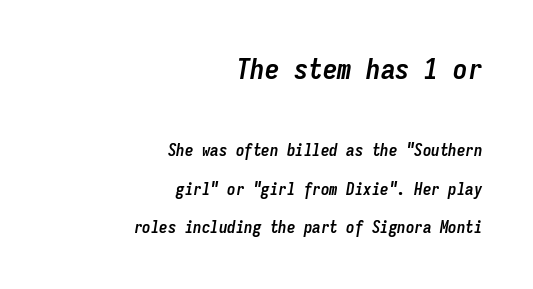
The passage shown begins with its larger block and ends with its smaller one. In terms of weight, the rendering is a true, heavy bold. Compared with typical body copy, the letter spacing here is the same. Where is the straight margin? On the right.
